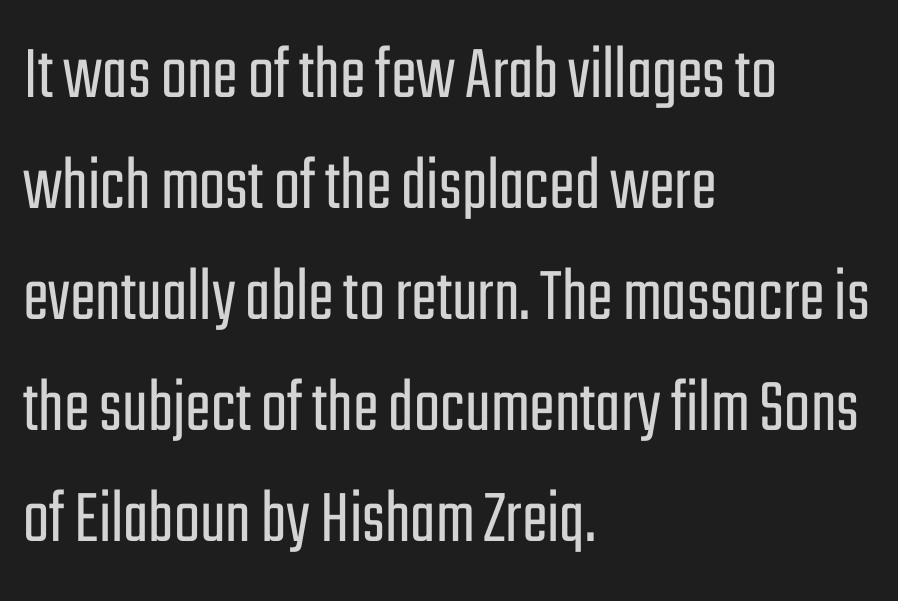
{"serif": "no", "italic": "no", "bold": "no", "weight": "light", "width": "condensed", "stroke_contrast": "low", "x_height": "medium", "monospaced": "no", "underline": "no", "align": "left", "line_spacing": "normal", "line_spacing_ratio": 1.44, "letter_spacing": "normal", "letter_spacing_em": 0.0, "glyph_px": 77}
